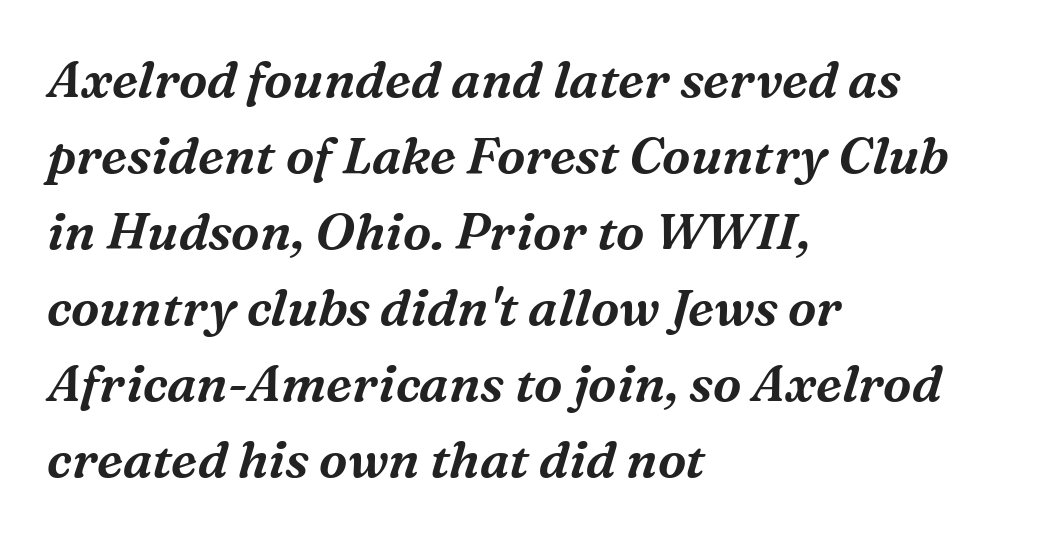
The passage shown has conventional tracking throughout. The passage shown is typed in a proportional face where columns would drift. The zone under the glyphs is completely vacant. Line spacing here is normal. The ragged edge is on the right, which tells us the setting is flush left.
